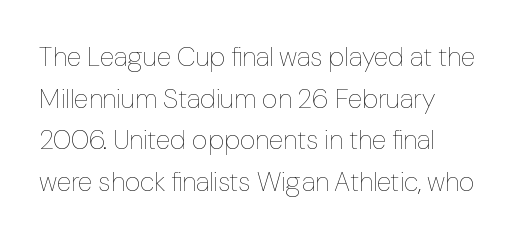
{"italic": "no", "bold": "no", "underline": "no", "align": "left", "line_spacing": "normal", "line_spacing_ratio": 1.54, "letter_spacing": "normal", "letter_spacing_em": 0.0, "glyph_px": 27}
